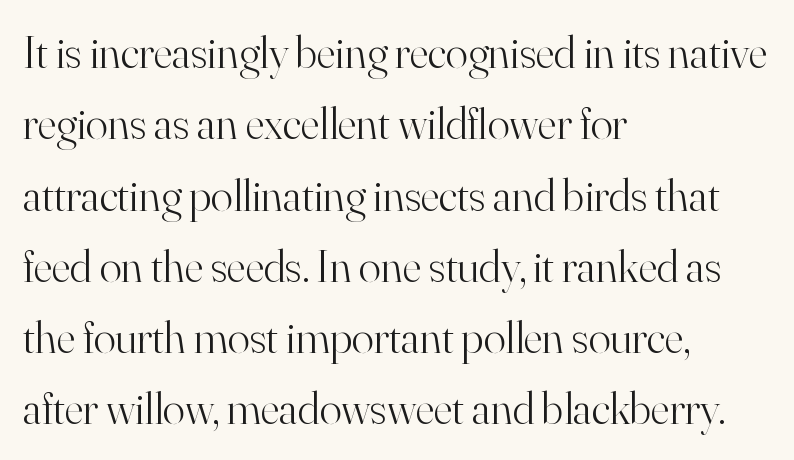
Q: Is the text bold? A: No.
Q: Is the text italic (slanted)? A: No, it is upright.
Q: Is the typeface a serif or a sans-serif typeface? A: Serif.
Q: Is the text underlined? A: No.
Q: How is the paragraph aligned? A: Left-aligned.
Q: Is the spacing between letters normal or unusually wide? A: Normal.
Q: Is the spacing between lines tight, normal or loose? A: Normal.
Q: Width (condensed, normal, or wide)? A: Normal.
Q: Stroke contrast? A: High.
Q: x-height? A: Small.
Q: Monospaced? A: No.
